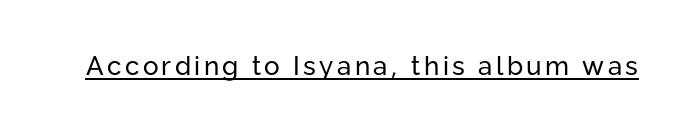
{"italic": "no", "bold": "no", "underline": "yes", "glyph_px": 26}
